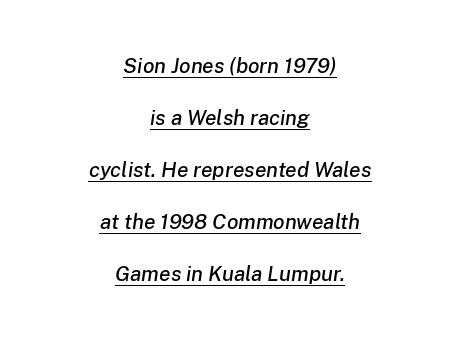
{"italic": "yes", "lean": "right", "slant_degrees": 8, "underline": "yes", "align": "center", "line_spacing": "loose", "line_spacing_ratio": 2.48, "letter_spacing": "normal", "letter_spacing_em": 0.0, "glyph_px": 21}
